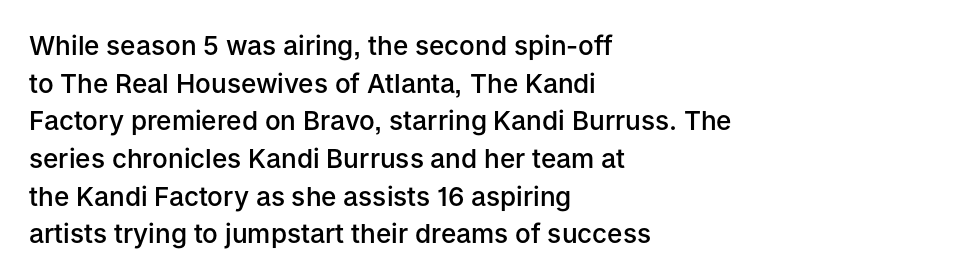
{"italic": "no", "bold": "semi", "underline": "no", "align": "left", "line_spacing": "normal", "line_spacing_ratio": 1.45, "letter_spacing": "normal", "letter_spacing_em": 0.0, "glyph_px": 26}
